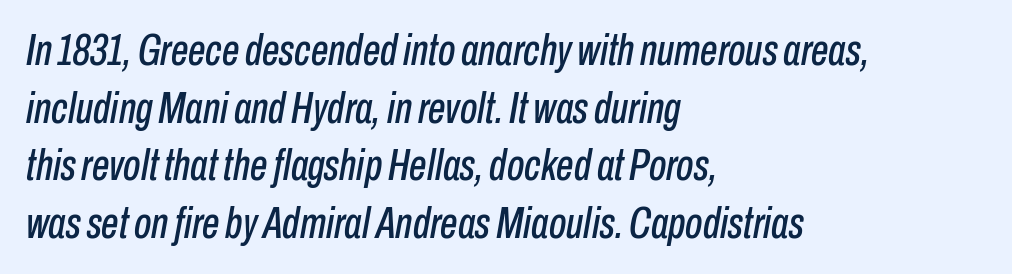
{"italic": "yes", "lean": "right", "slant_degrees": 10, "width": "condensed", "stroke_contrast": "low", "x_height": "medium", "monospaced": "no", "underline": "no", "align": "left", "line_spacing": "normal", "line_spacing_ratio": 1.31, "letter_spacing": "normal", "letter_spacing_em": 0.0, "glyph_px": 44}
